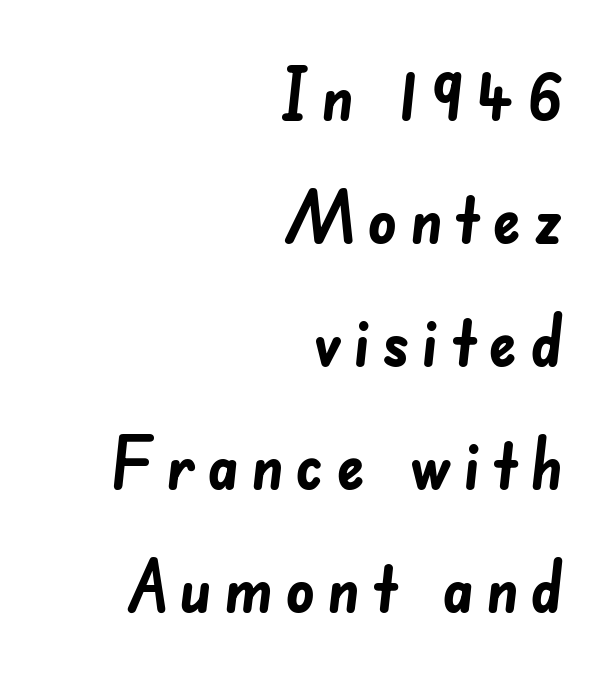
{"serif": "no", "bold": "yes", "weight": "semibold", "width": "normal", "stroke_contrast": "low", "x_height": "small", "monospaced": "no", "underline": "no", "align": "right", "line_spacing_ratio": 1.71, "glyph_px": 72}
